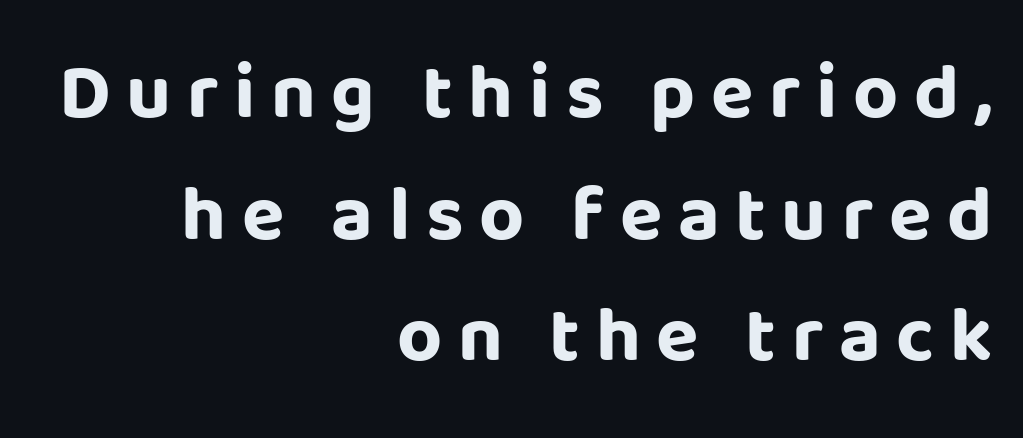
This is heavy type, rendered in bold. Loose tracking; the words dissolve into strings of separated letters. Is this a fixed-width face? No — the glyphs have proportional, varying widths. The glyphs are unaccompanied by any horizontal stroke below them. Typeset ragged left — the right edge is the straight one.
